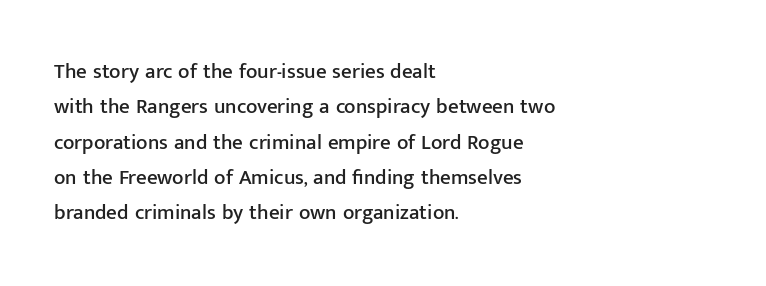
{"italic": "no", "underline": "no", "align": "left", "line_spacing": "normal", "line_spacing_ratio": 1.68, "letter_spacing": "normal", "letter_spacing_em": 0.0, "glyph_px": 21}
